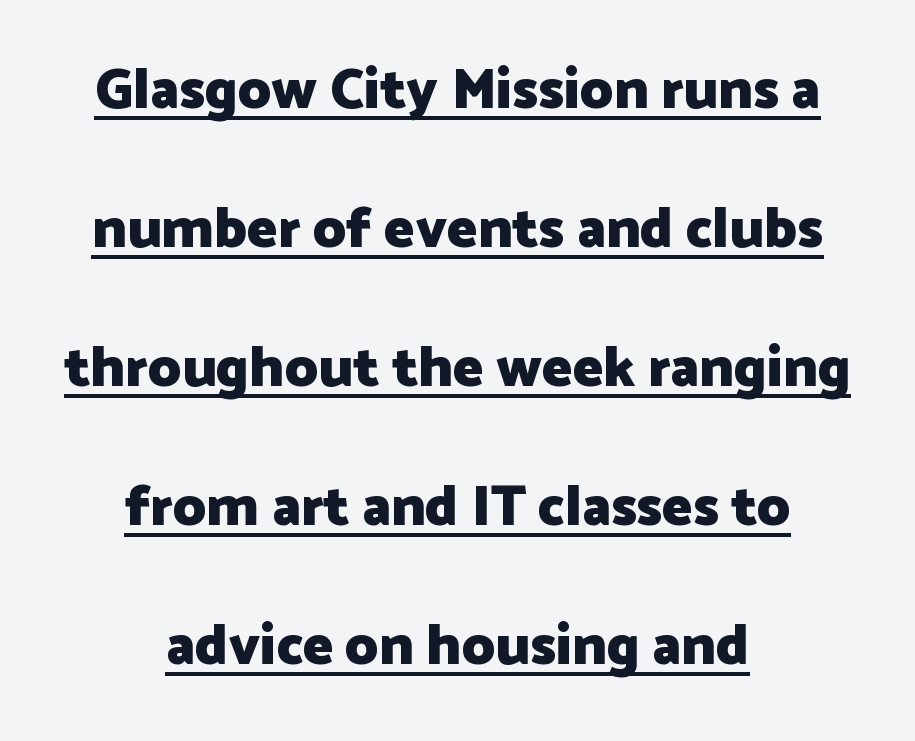
The image shows 57 px heavy sans-serif type, upright; set centered, loose line spacing (2.44x), normal letter spacing, underlined; low stroke contrast and a medium x-height.
